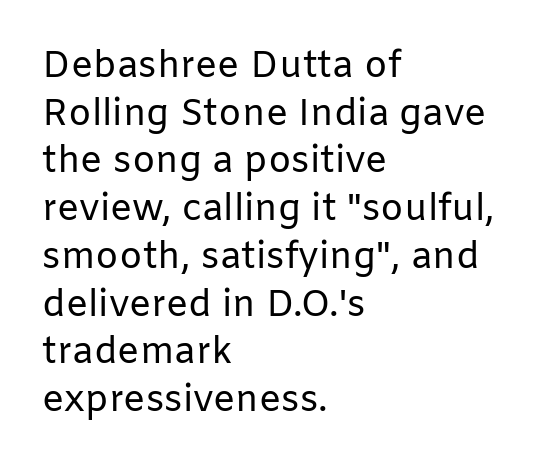
The image shows 37 px regular-weight sans-serif type, upright; set left-aligned, normal line spacing (1.29x), normal letter spacing, not underlined; low stroke contrast and a medium x-height.
